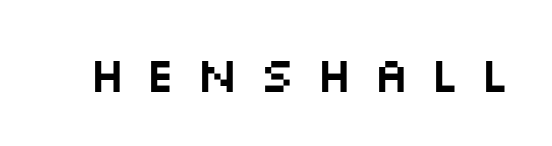
Q: Is the text italic (slanted)? A: No, it is upright.
Q: Is the typeface a serif or a sans-serif typeface? A: Sans-serif.
Q: Is the text underlined? A: No.
Q: Is the spacing between letters normal or unusually wide? A: Unusually wide.
Q: Width (condensed, normal, or wide)? A: Wide.
Q: Stroke contrast? A: Medium.
Q: x-height? A: Large.
Q: Monospaced? A: No.
